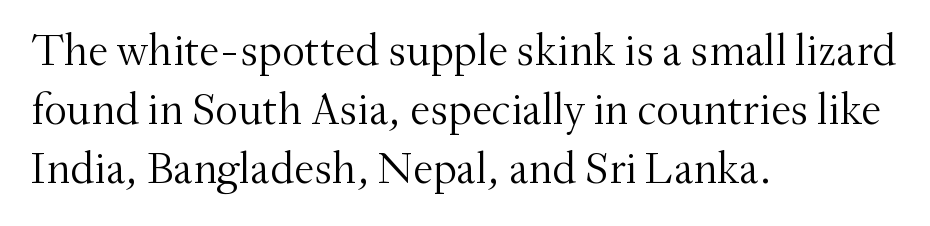
The image shows 45 px light serif type, upright; set left-aligned, normal line spacing (1.31x), normal letter spacing, not underlined; medium stroke contrast and a small x-height.
